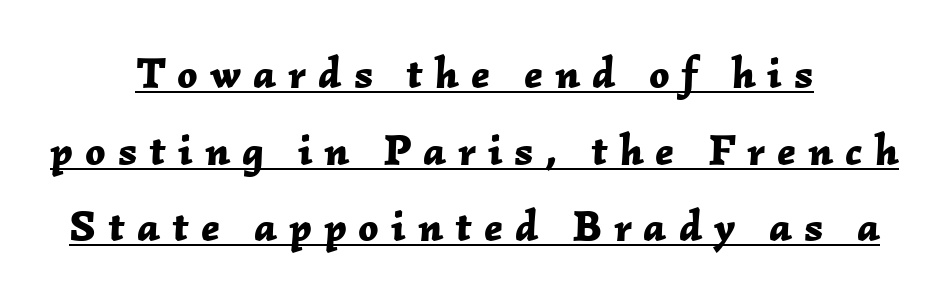
{"italic": "yes", "lean": "right", "slant_degrees": 2, "bold": "yes", "weight": "bold", "width": "normal", "stroke_contrast": "low", "x_height": "medium", "monospaced": "no", "underline": "yes", "align": "center", "line_spacing_ratio": 1.74, "letter_spacing": "wide", "letter_spacing_em": 0.27, "glyph_px": 44}
